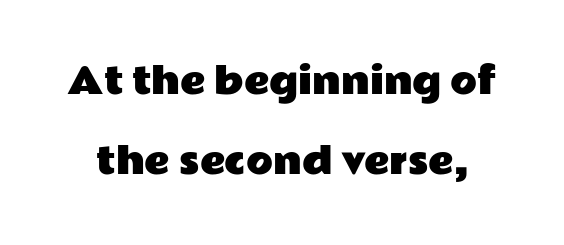
The block of text is sparse from top to bottom, with ample space between rows. The lettering holds an erect, upright posture throughout. Default kerning and tracking; the words read as compact shapes. The gap between lines stays unmarked. Each letter keeps its own natural width here, so spacing adapts to shape. What kind of face is this? One without serifs — a sans.
